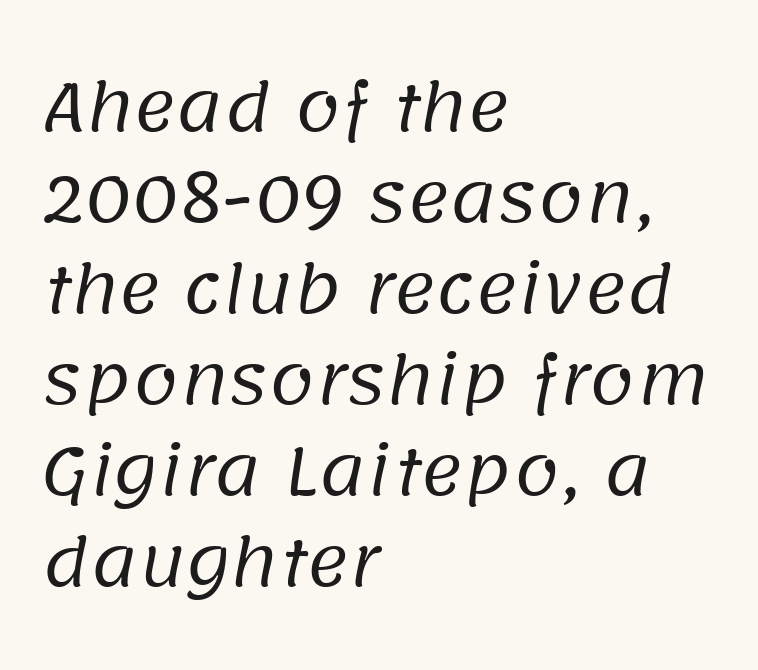
Q: Is the text bold? A: No.
Q: Is the typeface a serif or a sans-serif typeface? A: Sans-serif.
Q: Is the text underlined? A: No.
Q: How is the paragraph aligned? A: Left-aligned.
Q: Is the spacing between letters normal or unusually wide? A: Normal.
Q: Is the spacing between lines tight, normal or loose? A: Normal.
Q: Width (condensed, normal, or wide)? A: Normal.
Q: Stroke contrast? A: Low.
Q: x-height? A: Large.
Q: Monospaced? A: No.
